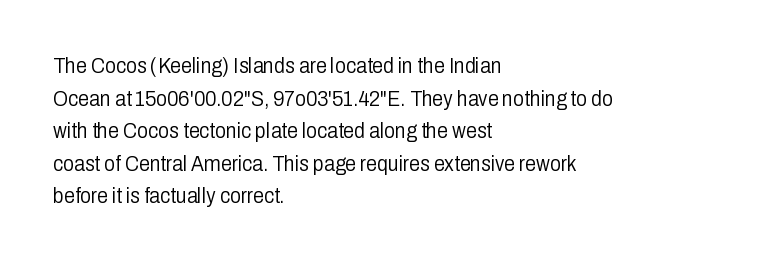
{"italic": "no", "bold": "no", "underline": "no", "align": "left", "line_spacing": "normal", "line_spacing_ratio": 1.48, "letter_spacing": "normal", "letter_spacing_em": 0.0, "glyph_px": 22}
